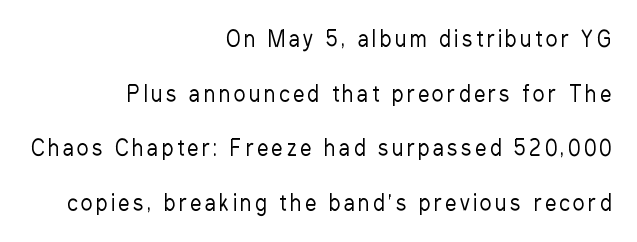
The image shows 22 px text type, upright; set right-aligned, loose line spacing (2.48x), not underlined.
